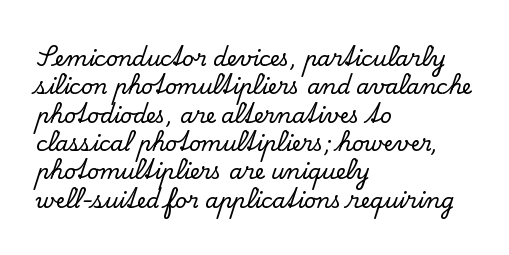
The foot of each line stays bare and open. The passage shown stacks its lines at a standard gap. Alignment: flush left. The horizontal fit of the characters is conventional and even.
